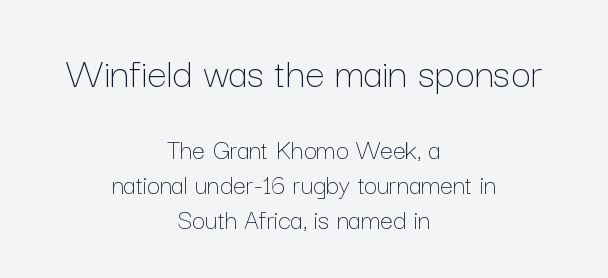
{"italic": "no", "bold": "no", "weight": "thin", "width": "normal", "stroke_contrast": "low", "x_height": "medium", "monospaced": "no", "underline": "no", "align": "center", "line_spacing_ratio": 1.2, "letter_spacing": "normal", "letter_spacing_em": 0.0, "larger_block": "first", "size_ratio": 1.52, "glyph_px": 44}
